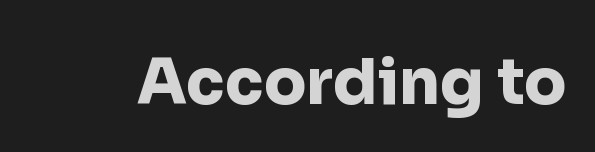
{"serif": "no", "italic": "no", "bold": "yes", "weight": "heavy", "width": "normal", "stroke_contrast": "low", "x_height": "medium", "monospaced": "no", "underline": "no", "letter_spacing": "normal", "letter_spacing_em": 0.0, "glyph_px": 63}
